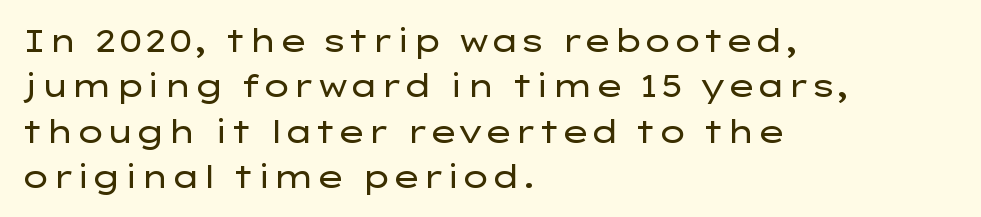
Q: Is the text bold? A: No.
Q: Is the text italic (slanted)? A: No, it is upright.
Q: Is the typeface a serif or a sans-serif typeface? A: Sans-serif.
Q: Is the text underlined? A: No.
Q: How is the paragraph aligned? A: Left-aligned.
Q: Is the spacing between letters normal or unusually wide? A: Normal.
Q: Is the spacing between lines tight, normal or loose? A: Normal.
Q: Width (condensed, normal, or wide)? A: Wide.
Q: Stroke contrast? A: Low.
Q: x-height? A: Medium.
Q: Monospaced? A: No.
